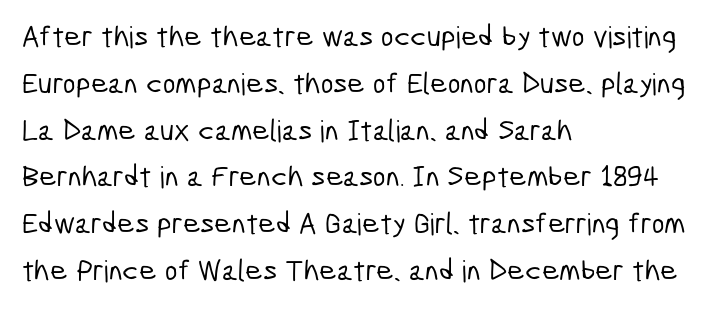
{"serif": "no", "width": "condensed", "stroke_contrast": "low", "x_height": "medium", "monospaced": "no", "underline": "no", "align": "left", "line_spacing": "normal", "line_spacing_ratio": 1.56, "letter_spacing": "normal", "letter_spacing_em": 0.0, "glyph_px": 30}
